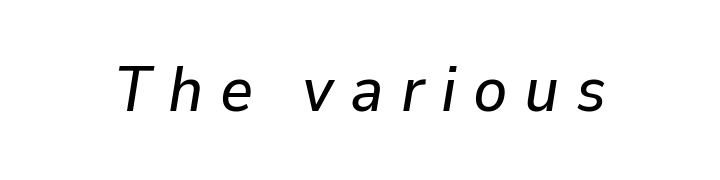
Q: Is the text italic (slanted)? A: Yes, it leans right by about 9 degrees.
Q: Is the text underlined? A: No.
Q: Is the spacing between letters normal or unusually wide? A: Unusually wide.
Q: Width (condensed, normal, or wide)? A: Normal.
Q: Stroke contrast? A: Low.
Q: x-height? A: Medium.
Q: Monospaced? A: No.
